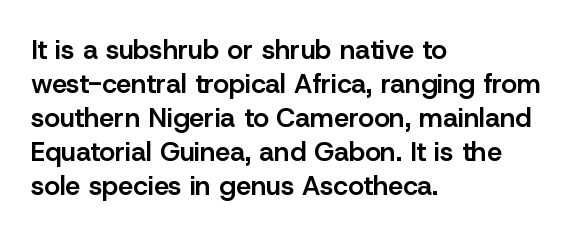
{"italic": "no", "bold": "semi", "underline": "no", "align": "left", "line_spacing": "normal", "line_spacing_ratio": 1.26, "letter_spacing": "normal", "letter_spacing_em": 0.0, "glyph_px": 27}
